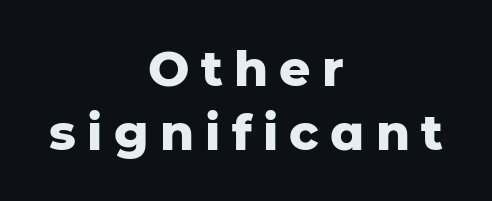
Q: Is the text bold? A: Yes.
Q: Is the text italic (slanted)? A: No, it is upright.
Q: Is the typeface a serif or a sans-serif typeface? A: Sans-serif.
Q: Is the text underlined? A: No.
Q: How is the paragraph aligned? A: Centered.
Q: Is the spacing between letters normal or unusually wide? A: Unusually wide.
Q: Is the spacing between lines tight, normal or loose? A: Normal.
Q: Width (condensed, normal, or wide)? A: Normal.
Q: Stroke contrast? A: Low.
Q: x-height? A: Medium.
Q: Monospaced? A: No.
